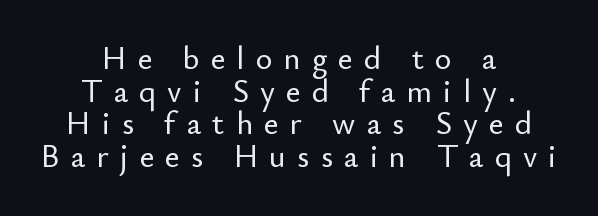
One-word summary of the alignment: center. Tracking value appears strongly positive — letters spread wide. Posture: straight, roman, zero tilt. Glance below the letters and you will spot only blank space. Grotesque or geometric, the face here clearly has no serifs. Very little white space separates one row of letters from the next.
